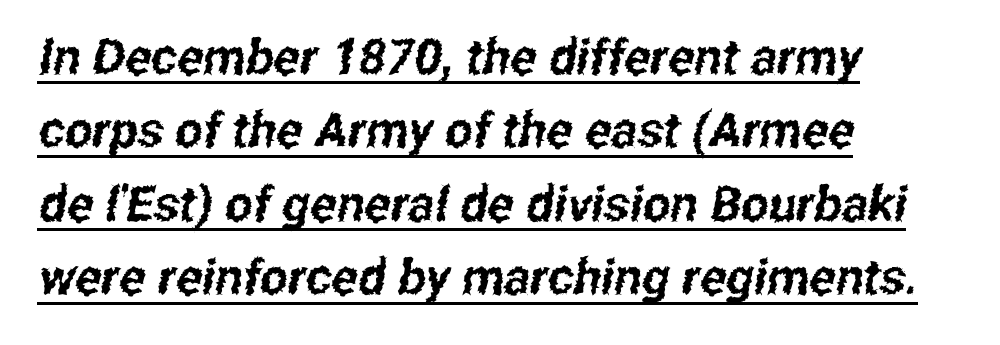
The passage shown is typed in a proportional face where columns would drift. Students, observe the line beneath the letters — that is underlining. Standard letterfit; no display-style spreading of the glyphs. The rows are spaced the way most documents space them.
